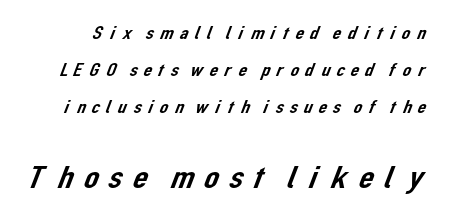
The image shows 33 px sans-serif type; set loose line spacing (1.95x), unusually wide letter spacing (+0.21 em), not underlined; the second (bottom) block is 1.74x larger; low stroke contrast and a medium x-height.
